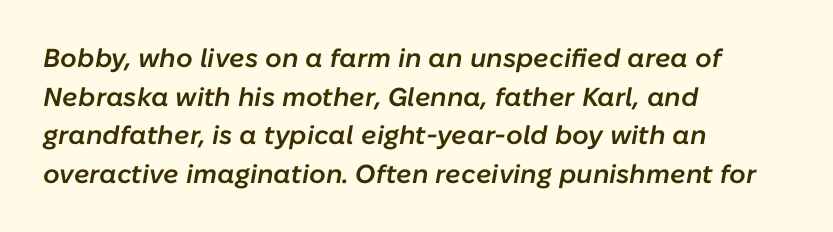
Typeset ragged right — the left edge is the straight one. The rows are spaced the way most documents space them. Here the glyphs are tracked normally, forming tight word shapes. No word sits above an underline.
